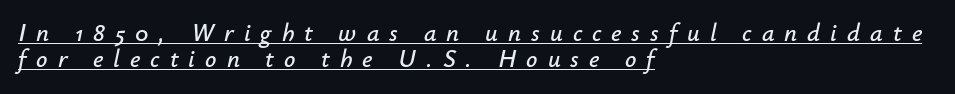
The image shows 25 px text type, italic (leaning right); set left-aligned, tight line spacing (1.05x), unusually wide letter spacing (+0.4 em), underlined.
